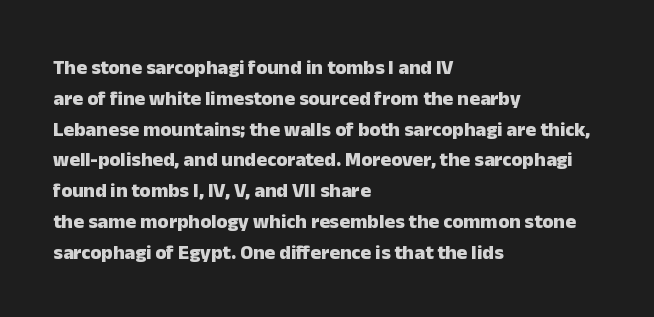
The image shows 20 px bold type, upright; set left-aligned, normal line spacing (1.54x), normal letter spacing, not underlined.
